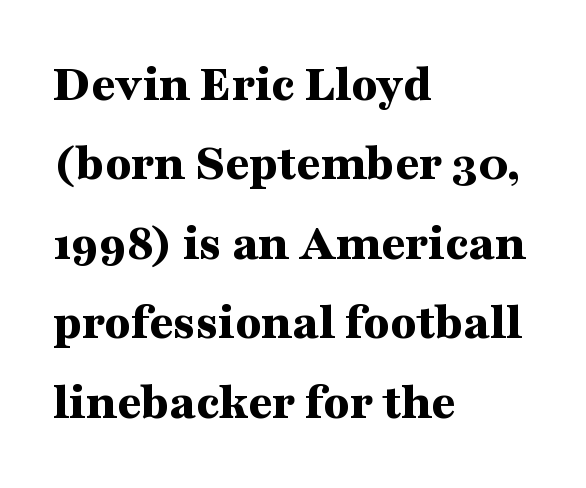
Characters remain perfectly vertical along every line. Font category for this specimen: serif. Proportional: the letters do not fall into vertical columns. Caption: multi-line text, flush left, ragged right. A bare baseline throughout the passage.
